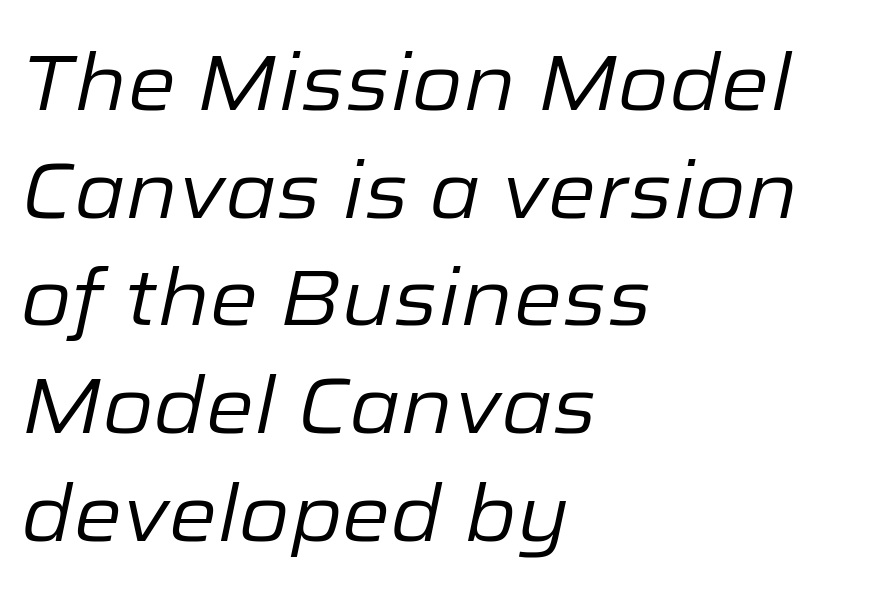
{"italic": "yes", "lean": "right", "slant_degrees": 12, "bold": "no", "weight": "regular", "width": "normal", "stroke_contrast": "low", "x_height": "medium", "monospaced": "no", "underline": "no", "align": "left", "line_spacing": "normal", "line_spacing_ratio": 1.38, "letter_spacing": "normal", "letter_spacing_em": 0.0, "glyph_px": 78}
